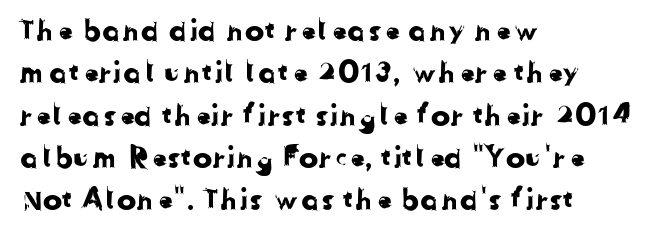
Q: Is the typeface a serif or a sans-serif typeface? A: Sans-serif.
Q: Is the text underlined? A: No.
Q: How is the paragraph aligned? A: Left-aligned.
Q: Is the spacing between letters normal or unusually wide? A: Normal.
Q: Is the spacing between lines tight, normal or loose? A: Normal.
Q: Width (condensed, normal, or wide)? A: Normal.
Q: Stroke contrast? A: Low.
Q: x-height? A: Medium.
Q: Monospaced? A: No.
